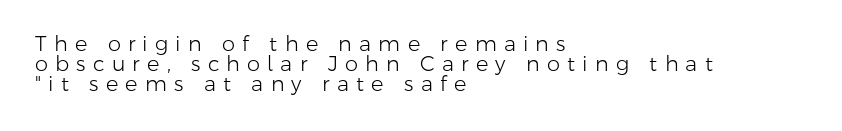
{"italic": "no", "bold": "no", "underline": "no", "align": "left", "line_spacing": "tight", "line_spacing_ratio": 0.95, "letter_spacing": "wide", "letter_spacing_em": 0.34, "glyph_px": 21}
